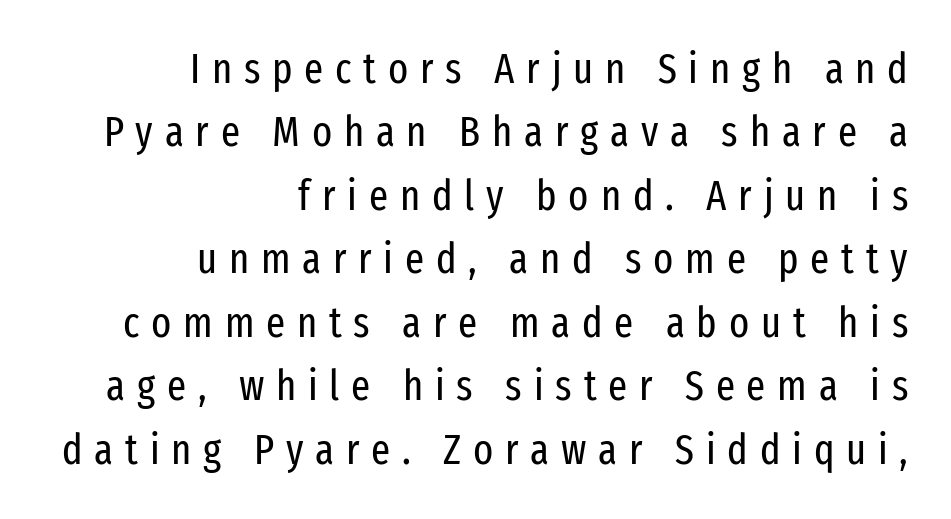
{"serif": "no", "italic": "no", "bold": "no", "weight": "regular", "width": "condensed", "stroke_contrast": "low", "x_height": "medium", "monospaced": "no", "underline": "no", "align": "right", "line_spacing": "normal", "line_spacing_ratio": 1.51, "letter_spacing": "wide", "letter_spacing_em": 0.28, "glyph_px": 42}
